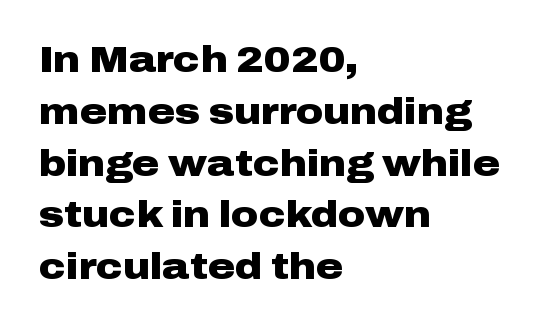
{"serif": "no", "italic": "no", "bold": "yes", "weight": "heavy", "width": "wide", "stroke_contrast": "low", "x_height": "medium", "monospaced": "no", "underline": "no", "align": "left", "line_spacing": "normal", "line_spacing_ratio": 1.4, "letter_spacing": "normal", "letter_spacing_em": 0.0, "glyph_px": 37}
